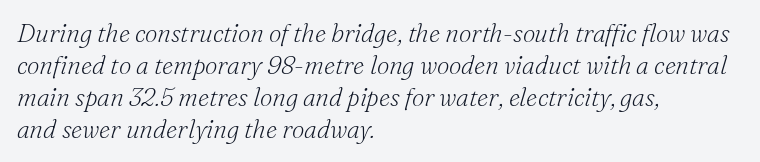
The image shows 25 px text type, italic (leaning right); set left-aligned, normal line spacing (1.28x), normal letter spacing, not underlined.
